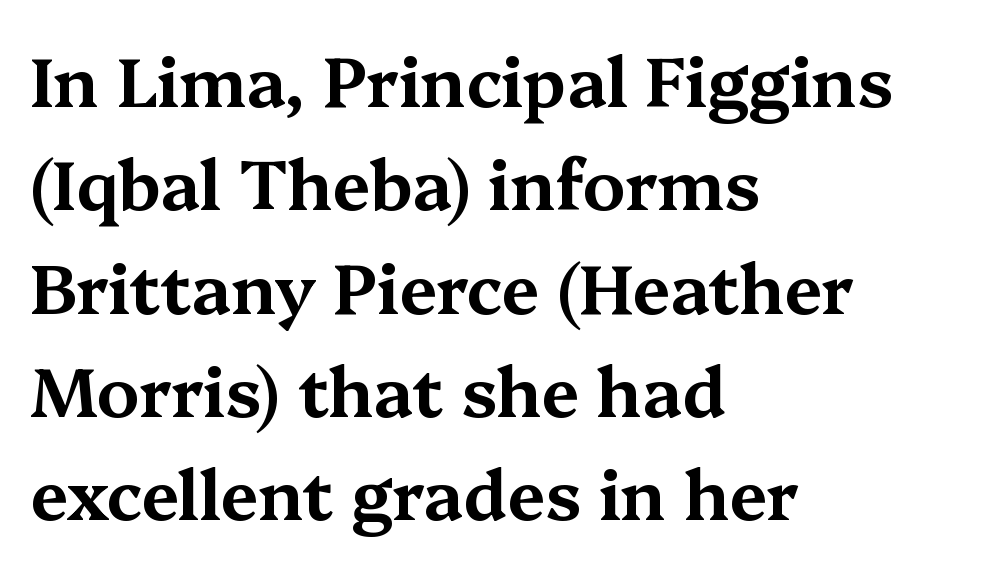
Q: Is the text italic (slanted)? A: No, it is upright.
Q: Is the typeface a serif or a sans-serif typeface? A: Serif.
Q: Is the text underlined? A: No.
Q: How is the paragraph aligned? A: Left-aligned.
Q: Is the spacing between letters normal or unusually wide? A: Normal.
Q: Is the spacing between lines tight, normal or loose? A: Normal.
Q: Width (condensed, normal, or wide)? A: Wide.
Q: Stroke contrast? A: Medium.
Q: x-height? A: Medium.
Q: Monospaced? A: No.
